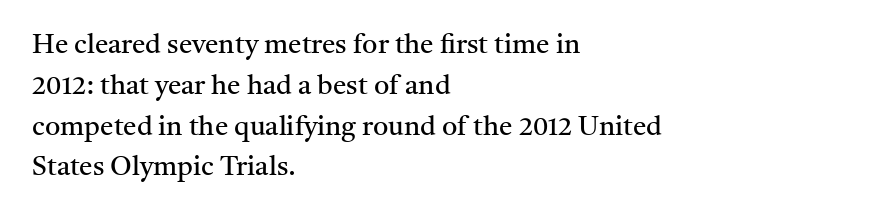
The passage shown stacks its lines at a standard gap. Plain, unruled lines of type. Summary of weight: not heavy and not bold. The rendering keeps characters at their native spacing. Notice how the stems are strictly vertical — no italics here.
